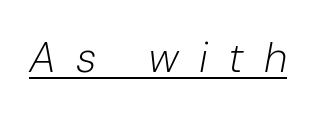
Q: Is the text bold? A: No.
Q: Is the text italic (slanted)? A: Yes, it leans right by about 10 degrees.
Q: Is the text underlined? A: Yes.
Q: Is the spacing between letters normal or unusually wide? A: Unusually wide.
Q: Width (condensed, normal, or wide)? A: Normal.
Q: Stroke contrast? A: Low.
Q: x-height? A: Medium.
Q: Monospaced? A: No.
